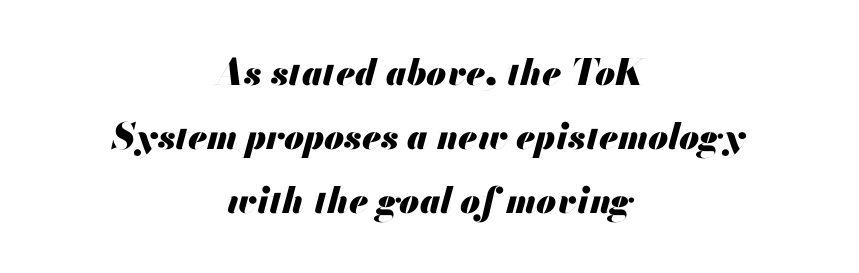
A typesetter would call this zero additional tracking. In terms of weight, the rendering is a true, heavy bold. These lines are centered, leaving both edges ragged. Tall strokes in this sample are angled rather than plumb. The rendering uses natural spacing where letterforms have individual widths.
